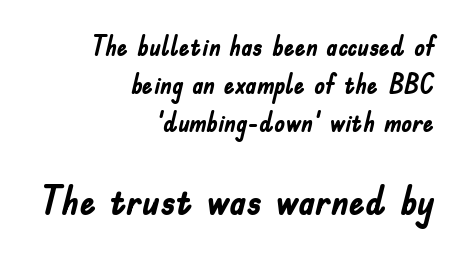
Q: Is the text bold? A: Yes.
Q: Is the text italic (slanted)? A: Yes.
Q: Is the typeface a serif or a sans-serif typeface? A: Sans-serif.
Q: Is the text underlined? A: No.
Q: How is the paragraph aligned? A: Right-aligned.
Q: Is the spacing between letters normal or unusually wide? A: Normal.
Q: Is the spacing between lines tight, normal or loose? A: Normal.
Q: Which block of text is set in a larger size, the first (top) or the second (bottom)? A: The second (bottom) one.
Q: Width (condensed, normal, or wide)? A: Condensed.
Q: Stroke contrast? A: Low.
Q: x-height? A: Small.
Q: Monospaced? A: No.
